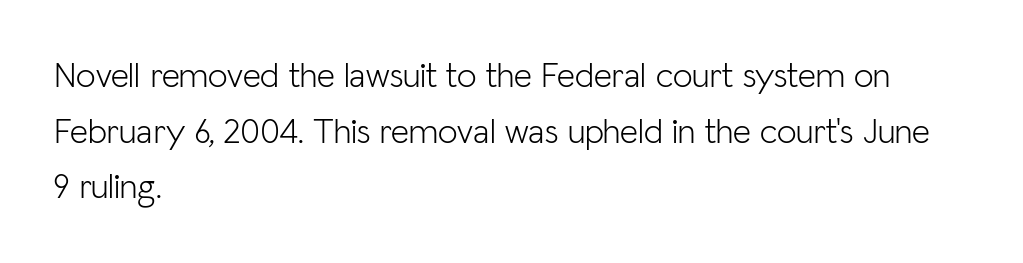
Check under the words: just untouched page. Stroke terminals: plain, sans-serif. Characters follow at the spacing the type designer built in. Stems here are at most as thick as an everyday book face.
